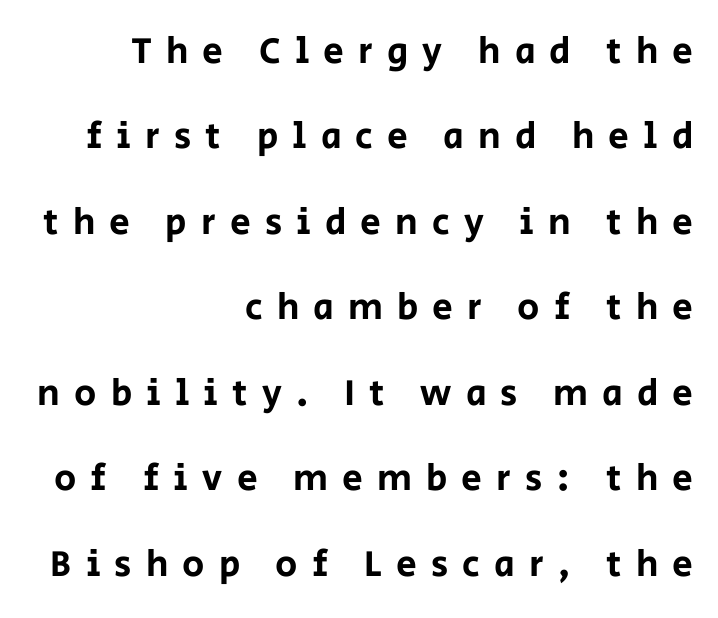
{"serif": "no", "italic": "no", "width": "normal", "stroke_contrast": "low", "x_height": "large", "monospaced": "no", "underline": "no", "align": "right", "line_spacing": "loose", "line_spacing_ratio": 2.31, "letter_spacing": "wide", "letter_spacing_em": 0.38, "glyph_px": 37}
